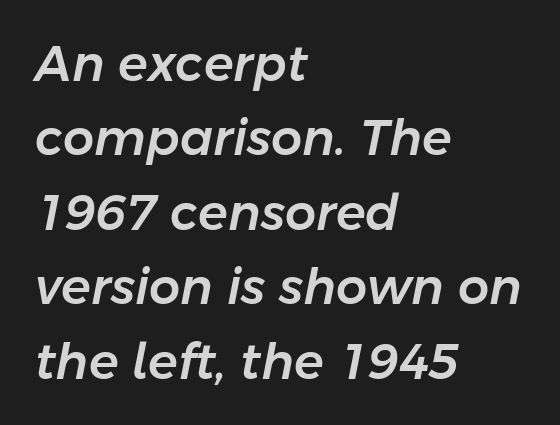
Q: Is the text italic (slanted)? A: Yes, it leans right by about 11 degrees.
Q: Is the text underlined? A: No.
Q: How is the paragraph aligned? A: Left-aligned.
Q: Is the spacing between letters normal or unusually wide? A: Normal.
Q: Is the spacing between lines tight, normal or loose? A: Normal.
Q: Width (condensed, normal, or wide)? A: Normal.
Q: Stroke contrast? A: Low.
Q: x-height? A: Medium.
Q: Monospaced? A: No.
